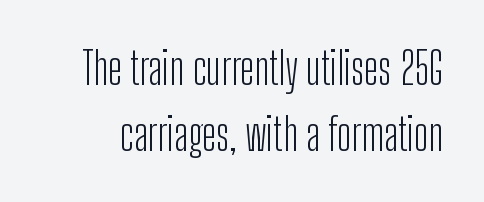
Check under the words: just untouched page. Inter-character spacing is left at the font's built-in metrics. In terms of letterform style, serifs are entirely absent. Honestly, the row spacing looks completely unremarkable. The type sits square on the baseline with zero lean.
